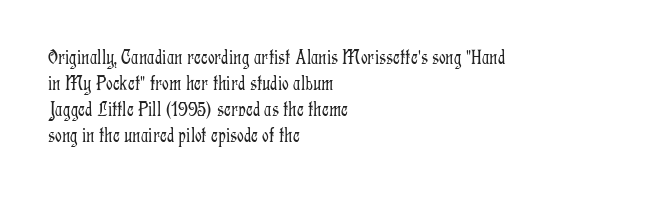
{"italic": "no", "bold": "no", "underline": "no", "align": "left", "line_spacing_ratio": 1.24, "letter_spacing": "normal", "letter_spacing_em": 0.0, "glyph_px": 21}
